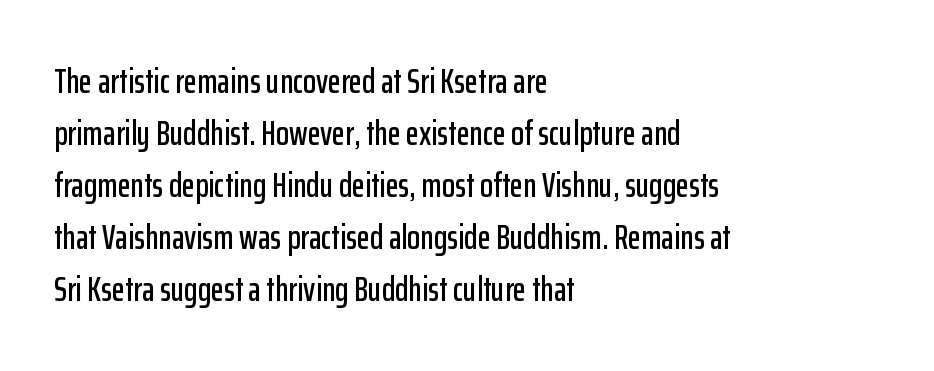
This is roman type, the default non-slanted kind. This sample has the flowing, uneven cadence of proportional lettering. The passage is arranged the way most books set body copy — flush left. Rows of type keep a routine distance in the vertical direction. In terms of letterform style, serifs are entirely absent.
